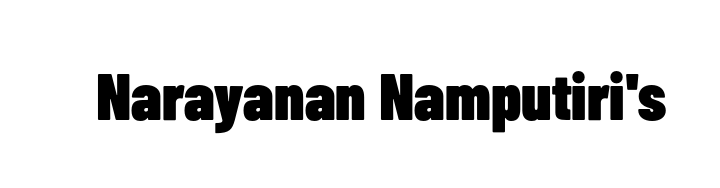
Q: Is the text bold? A: Yes.
Q: Is the text italic (slanted)? A: No, it is upright.
Q: Is the typeface a serif or a sans-serif typeface? A: Sans-serif.
Q: Is the text underlined? A: No.
Q: Is the spacing between letters normal or unusually wide? A: Normal.
Q: Width (condensed, normal, or wide)? A: Condensed.
Q: Stroke contrast? A: Low.
Q: x-height? A: Medium.
Q: Monospaced? A: No.
